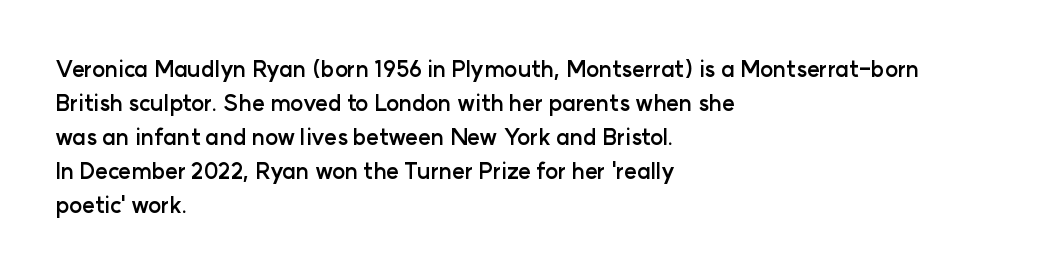
Q: Is the text bold? A: Yes.
Q: Is the text italic (slanted)? A: No, it is upright.
Q: Is the text underlined? A: No.
Q: How is the paragraph aligned? A: Left-aligned.
Q: Is the spacing between letters normal or unusually wide? A: Normal.
Q: Is the spacing between lines tight, normal or loose? A: Normal.
